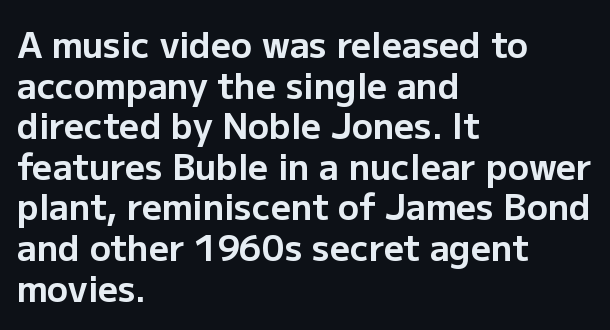
Rule under the text: the space is simply empty. Letter spacing: default. Weight check: bold — yes, fully. You can tell from the bare stems that sans-serif type was used. Alignment: flush left.
